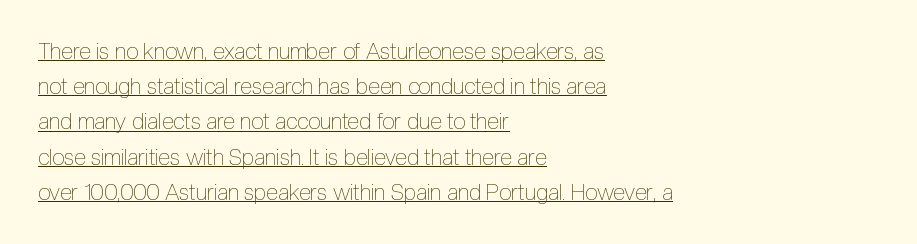
{"italic": "no", "bold": "no", "underline": "yes", "align": "left", "line_spacing": "normal", "line_spacing_ratio": 1.6, "letter_spacing": "normal", "letter_spacing_em": 0.0, "glyph_px": 22}
